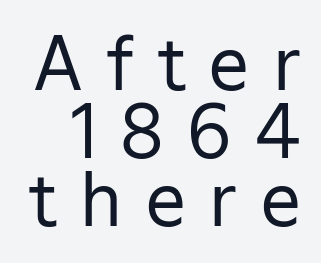
The image shows 71 px regular-weight sans-serif type, upright; set tight line spacing (0.96x), unusually wide letter spacing (+0.33 em), not underlined; low stroke contrast and a medium x-height.
